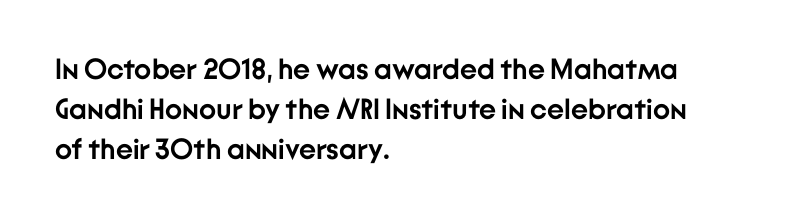
The letters advance in unequal steps, a hallmark of proportional type. These lines stack with their left ends in a neat column. The vertical gap from one line to the next is medium. Default kerning and tracking; the words read as compact shapes. The passage shown is not underscored anywhere. Set as a true bold cut, around the 700 mark.
